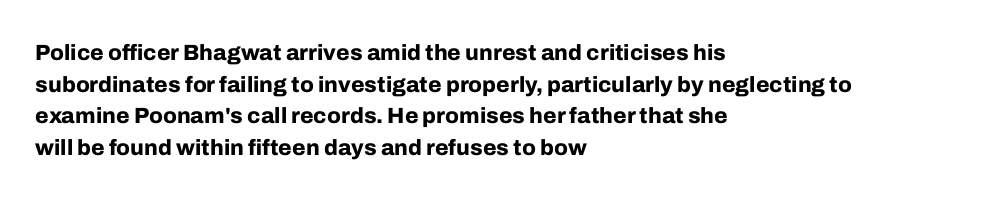
{"italic": "no", "bold": "yes", "underline": "no", "align": "left", "line_spacing": "normal", "line_spacing_ratio": 1.44, "letter_spacing": "normal", "letter_spacing_em": 0.0, "glyph_px": 22}
